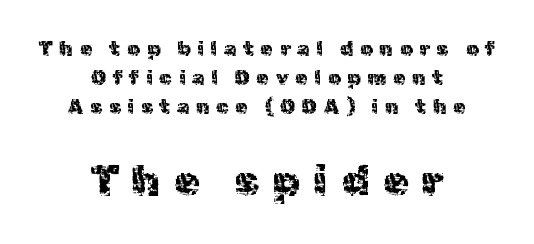
The image shows 41 px regular-weight sans-serif type, upright; set centered, normal line spacing (1.44x), unusually wide letter spacing (+0.34 em), not underlined; the second (bottom) block is 2.05x larger; a medium x-height.
